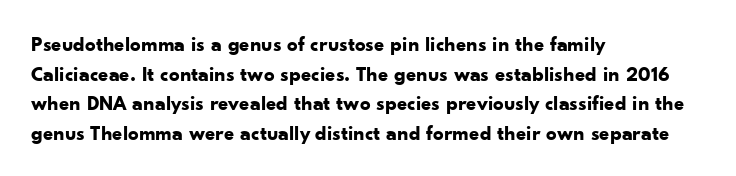
{"italic": "no", "bold": "yes", "underline": "no", "align": "left", "line_spacing": "normal", "line_spacing_ratio": 1.41, "letter_spacing": "normal", "letter_spacing_em": 0.0, "glyph_px": 21}
